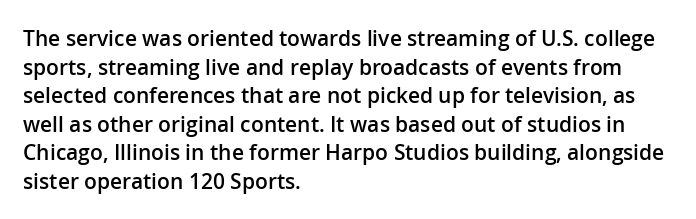
This sample uses an upright cut, with every glyph sitting square on the baseline. Moderately thickened strokes mark this as semibold type. Short note: letters normally spaced. A typesetter would call this leading conventional body-copy spacing. Just letters on the line, the space beneath them empty. Casual observation: everything's shoved over to the left.
